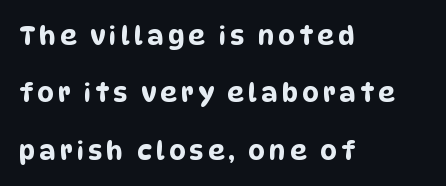
If you drew a ruler down the left edge, every line would touch it. Rule under the text: the space is simply empty. Whoever set this chose breathing room over compactness in the vertical rhythm.
